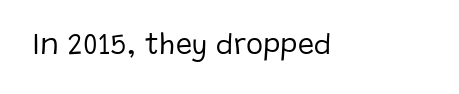
The lettering holds an erect, upright posture throughout. The characters are drawn with everyday or finer stroke widths. To sum up the face: it is a sans, with no serifs. These lines are rendered in a variable-pitch font.
